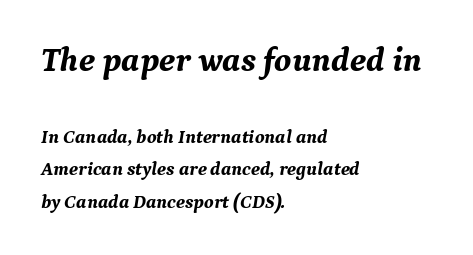
{"serif": "yes", "italic": "yes", "lean": "right", "slant_degrees": 9, "bold": "yes", "weight": "bold", "width": "normal", "stroke_contrast": "medium", "x_height": "medium", "monospaced": "no", "underline": "no", "align": "left", "line_spacing": "normal", "line_spacing_ratio": 1.7, "letter_spacing": "normal", "letter_spacing_em": 0.0, "larger_block": "first", "size_ratio": 1.79, "glyph_px": 34}
